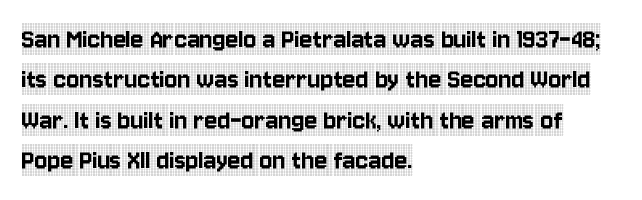
Q: Is the text italic (slanted)? A: No, it is upright.
Q: Is the typeface a serif or a sans-serif typeface? A: Serif.
Q: Is the text underlined? A: No.
Q: How is the paragraph aligned? A: Left-aligned.
Q: Is the spacing between letters normal or unusually wide? A: Normal.
Q: Is the spacing between lines tight, normal or loose? A: Normal.
Q: Width (condensed, normal, or wide)? A: Condensed.
Q: x-height? A: Large.
Q: Monospaced? A: No.
